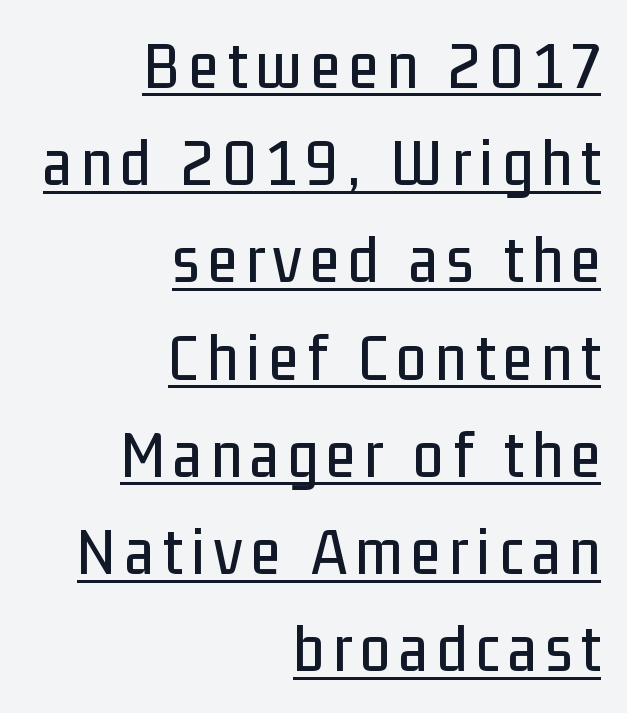
Q: Is the text italic (slanted)? A: No, it is upright.
Q: Is the typeface a serif or a sans-serif typeface? A: Sans-serif.
Q: Is the text underlined? A: Yes.
Q: How is the paragraph aligned? A: Right-aligned.
Q: Is the spacing between lines tight, normal or loose? A: Normal.
Q: Width (condensed, normal, or wide)? A: Condensed.
Q: Stroke contrast? A: Low.
Q: x-height? A: Medium.
Q: Monospaced? A: No.
